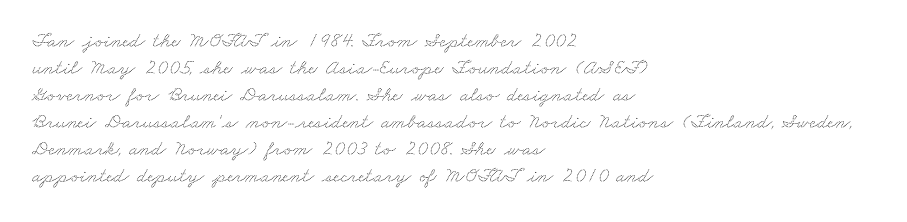
Q: Is the text underlined? A: No.
Q: How is the paragraph aligned? A: Left-aligned.
Q: Is the spacing between letters normal or unusually wide? A: Normal.
Q: Is the spacing between lines tight, normal or loose? A: Normal.
